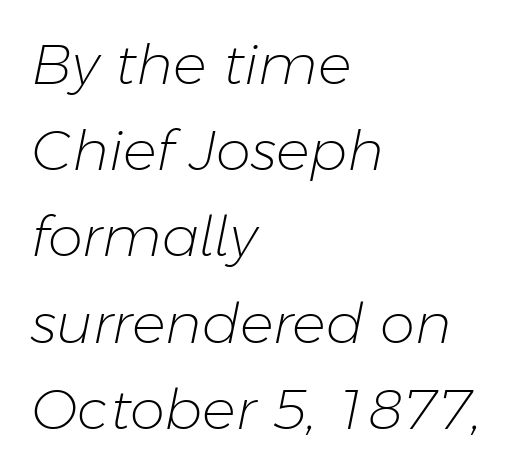
{"italic": "yes", "lean": "right", "slant_degrees": 11, "bold": "no", "weight": "light", "width": "normal", "stroke_contrast": "low", "x_height": "medium", "monospaced": "no", "underline": "no", "align": "left", "line_spacing": "normal", "line_spacing_ratio": 1.54, "letter_spacing": "normal", "letter_spacing_em": 0.0, "glyph_px": 56}
